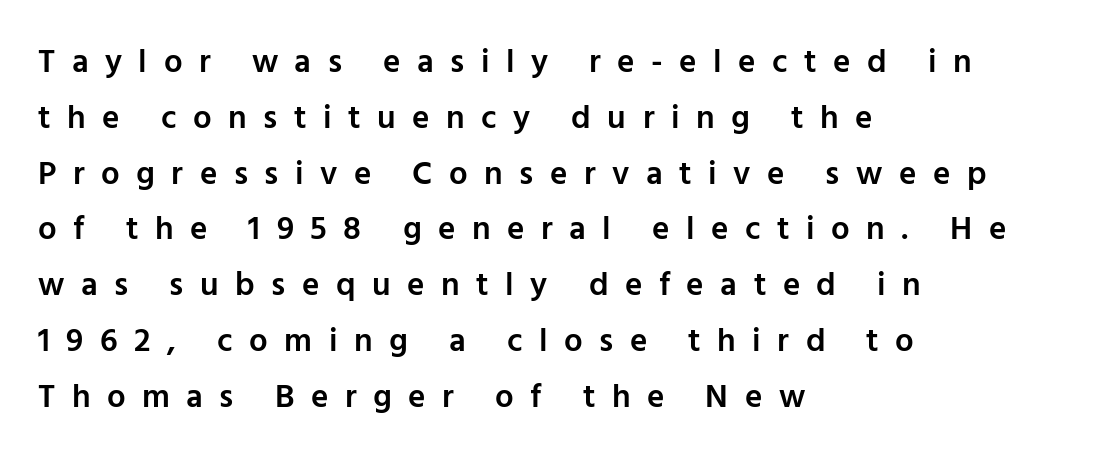
The image shows 33 px semibold sans-serif type, upright; set left-aligned, normal line spacing (1.69x), unusually wide letter spacing (+0.5 em), not underlined; low stroke contrast and a medium x-height.
